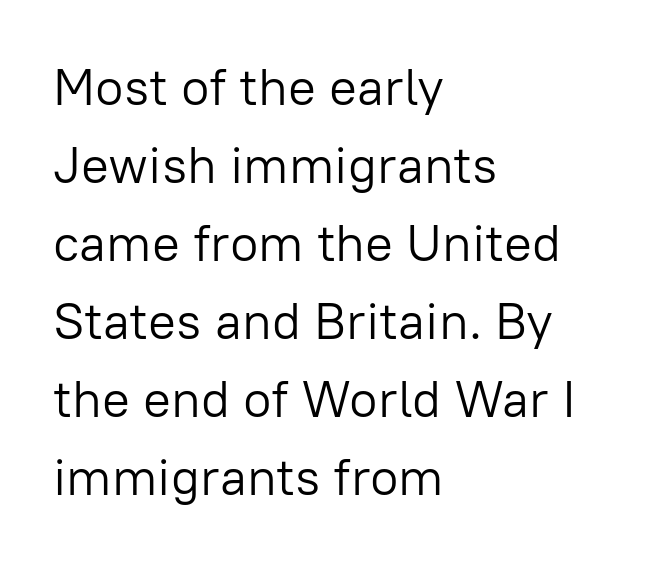
Q: Is the text bold? A: No.
Q: Is the text italic (slanted)? A: No, it is upright.
Q: Is the typeface a serif or a sans-serif typeface? A: Sans-serif.
Q: Is the text underlined? A: No.
Q: How is the paragraph aligned? A: Left-aligned.
Q: Is the spacing between letters normal or unusually wide? A: Normal.
Q: Is the spacing between lines tight, normal or loose? A: Normal.
Q: Width (condensed, normal, or wide)? A: Normal.
Q: Stroke contrast? A: Low.
Q: x-height? A: Medium.
Q: Monospaced? A: No.
